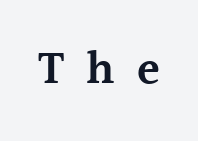
The image shows 47 px semibold serif type, upright; set unusually wide letter spacing (+0.46 em), not underlined; a medium x-height.
